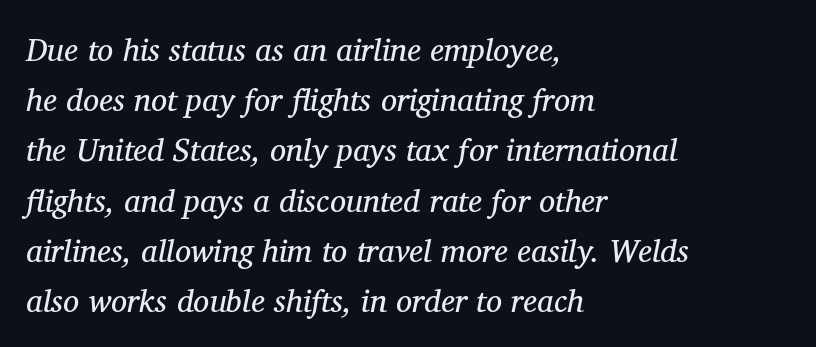
Font category for this specimen: serif. The specimen reads as italic at a glance. Bare-footed words on every line. Think of a printed novel: that variable character pitch is what you see here. The passage shown stacks its lines at a standard gap. The rendering anchors every line to the left-hand side.
